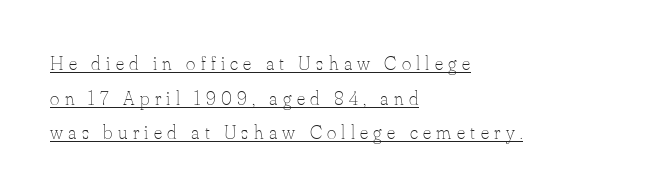
{"italic": "no", "bold": "no", "underline": "yes", "align": "left", "line_spacing_ratio": 1.73, "letter_spacing": "wide", "letter_spacing_em": 0.27, "glyph_px": 20}
